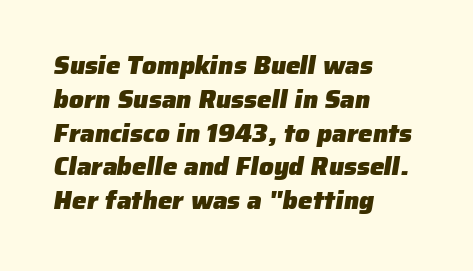
A bare baseline throughout the passage. A full-strength bold gives these letters their thick strokes. Glyph-to-glyph distance matches everyday printed text. The paragraph has a hard left edge and a soft right edge.
